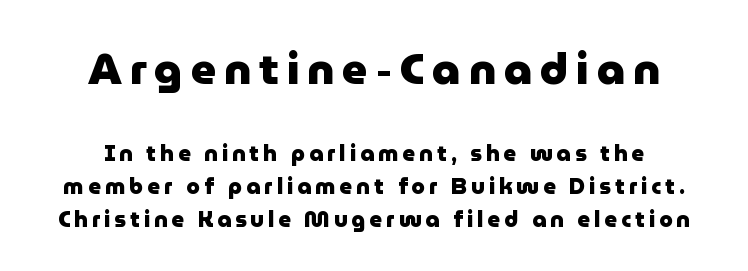
The image shows 44 px heavy sans-serif type, upright; set centered, normal line spacing (1.51x), not underlined; the first (top) block is 2.0x larger; low stroke contrast and a medium x-height.
